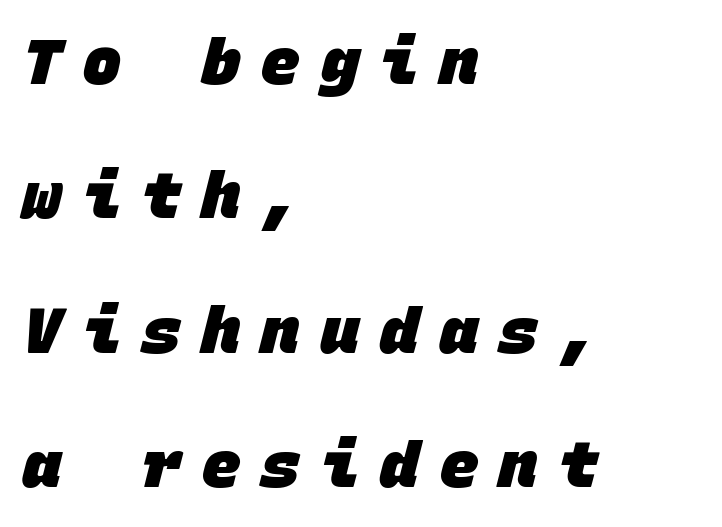
Monospaced: the letters line up in strict vertical columns. Check under the words: just untouched page. What kind of face is this? One without serifs — a sans. The letters are bold, with thick, heavy strokes. Does the leading feel generous? Absolutely, it's lavish. The compositor pushed each line to the left boundary.
